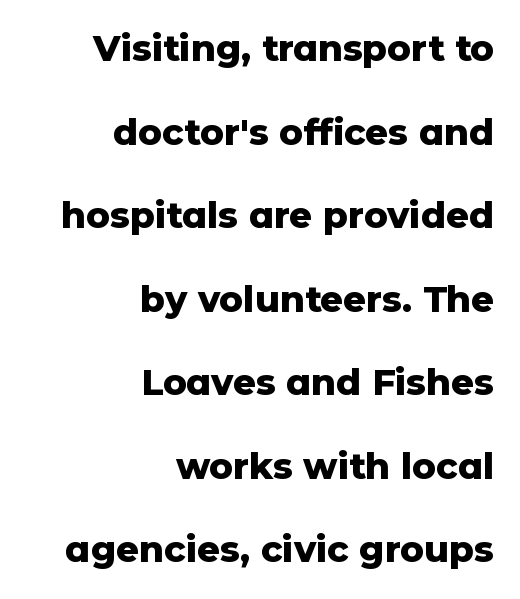
{"serif": "no", "italic": "no", "bold": "yes", "weight": "heavy", "width": "normal", "stroke_contrast": "low", "x_height": "medium", "monospaced": "no", "underline": "no", "align": "right", "line_spacing": "loose", "line_spacing_ratio": 2.32, "letter_spacing": "normal", "letter_spacing_em": 0.0, "glyph_px": 36}
